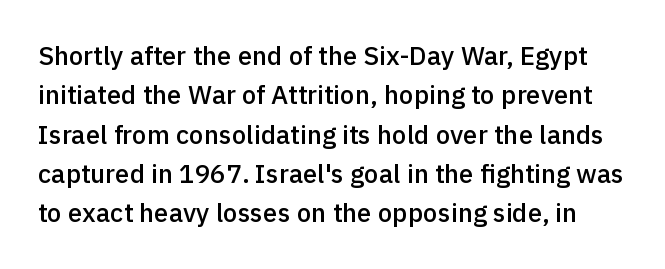
The image shows 26 px text type, upright; set normal line spacing (1.51x), normal letter spacing, not underlined.
